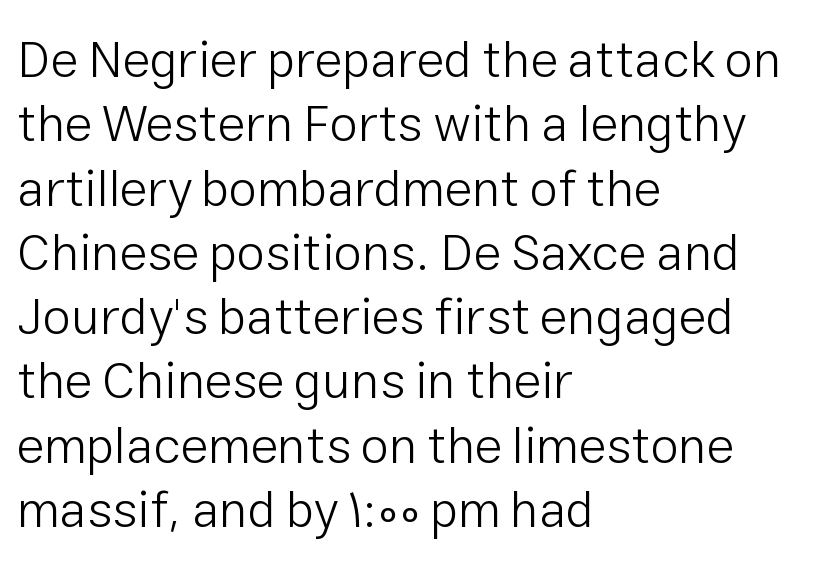
Q: Is the text bold? A: No.
Q: Is the text italic (slanted)? A: No, it is upright.
Q: Is the typeface a serif or a sans-serif typeface? A: Sans-serif.
Q: Is the text underlined? A: No.
Q: How is the paragraph aligned? A: Left-aligned.
Q: Is the spacing between letters normal or unusually wide? A: Normal.
Q: Is the spacing between lines tight, normal or loose? A: Normal.
Q: Width (condensed, normal, or wide)? A: Normal.
Q: Stroke contrast? A: Low.
Q: x-height? A: Medium.
Q: Monospaced? A: No.
